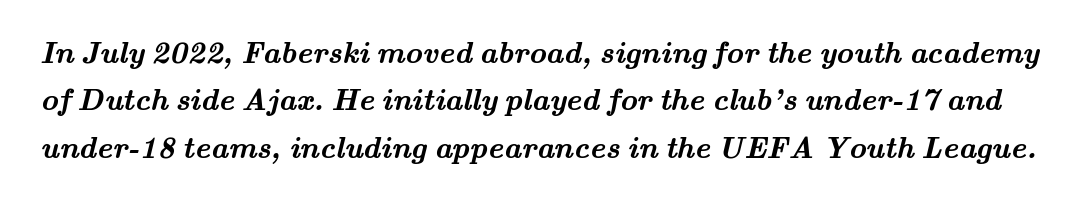
The image shows 30 px semibold, wide serif type; set normal line spacing (1.58x), normal letter spacing, not underlined; medium stroke contrast and a small x-height.
